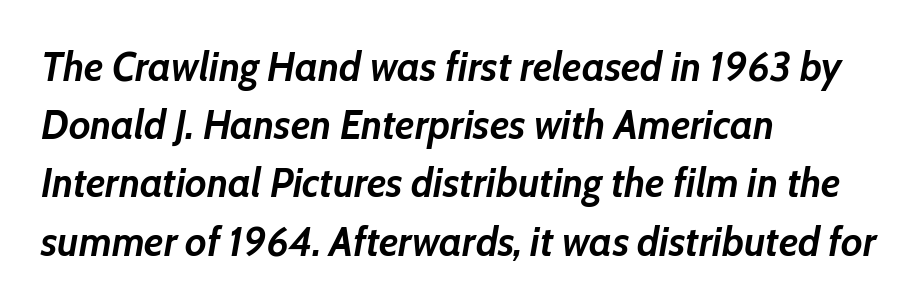
{"italic": "yes", "lean": "right", "slant_degrees": 10, "bold": "yes", "weight": "semibold", "width": "normal", "stroke_contrast": "low", "x_height": "medium", "monospaced": "no", "underline": "no", "align": "left", "line_spacing": "normal", "line_spacing_ratio": 1.42, "letter_spacing": "normal", "letter_spacing_em": 0.0, "glyph_px": 41}
